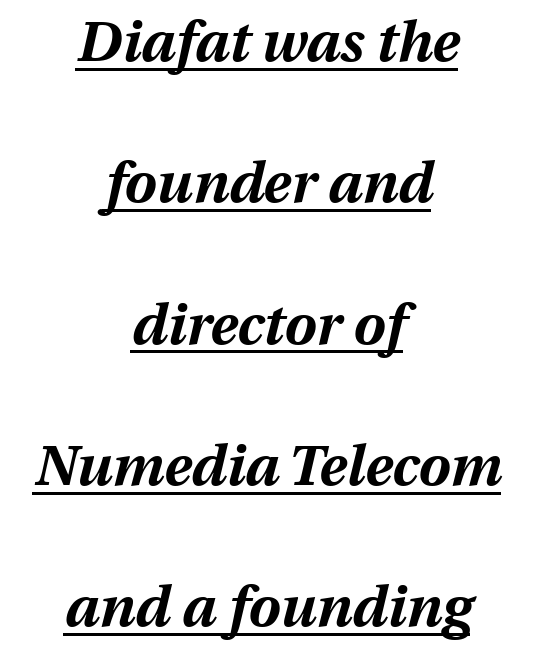
The image shows 57 px bold type, italic (leaning right); set centered, loose line spacing (2.48x), normal letter spacing, underlined; medium stroke contrast and a medium x-height.
